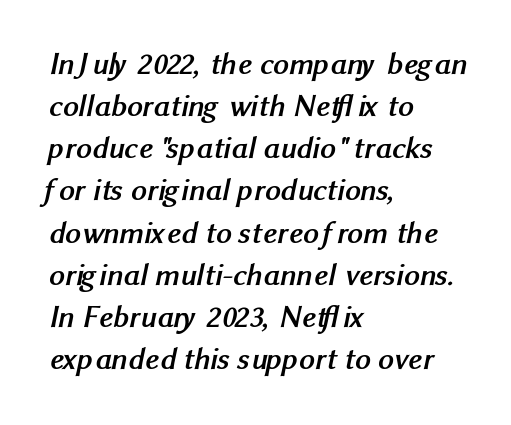
Q: Is the text bold? A: Yes.
Q: Is the typeface a serif or a sans-serif typeface? A: Sans-serif.
Q: Is the text underlined? A: No.
Q: How is the paragraph aligned? A: Left-aligned.
Q: Is the spacing between letters normal or unusually wide? A: Normal.
Q: Is the spacing between lines tight, normal or loose? A: Normal.
Q: Width (condensed, normal, or wide)? A: Normal.
Q: Stroke contrast? A: Medium.
Q: x-height? A: Medium.
Q: Monospaced? A: No.
